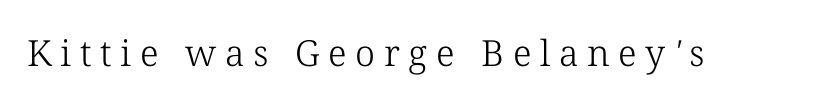
{"serif": "yes", "bold": "no", "weight": "light", "width": "normal", "stroke_contrast": "low", "x_height": "medium", "monospaced": "no", "underline": "no", "letter_spacing": "wide", "letter_spacing_em": 0.24, "glyph_px": 36}
